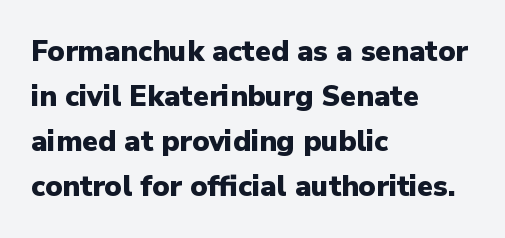
Q: Is the text bold? A: Yes.
Q: Is the text italic (slanted)? A: No, it is upright.
Q: Is the typeface a serif or a sans-serif typeface? A: Sans-serif.
Q: Is the text underlined? A: No.
Q: How is the paragraph aligned? A: Left-aligned.
Q: Is the spacing between letters normal or unusually wide? A: Normal.
Q: Is the spacing between lines tight, normal or loose? A: Normal.
Q: Width (condensed, normal, or wide)? A: Normal.
Q: Stroke contrast? A: Low.
Q: x-height? A: Medium.
Q: Monospaced? A: No.
